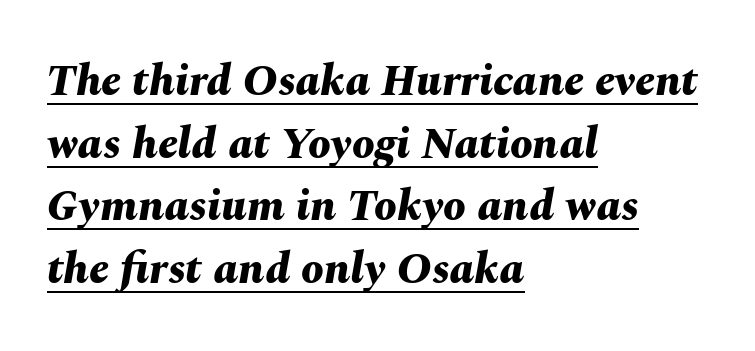
Q: Is the text bold? A: Yes.
Q: Is the text italic (slanted)? A: Yes, it leans right by about 10 degrees.
Q: Is the text underlined? A: Yes.
Q: How is the paragraph aligned? A: Left-aligned.
Q: Is the spacing between letters normal or unusually wide? A: Normal.
Q: Is the spacing between lines tight, normal or loose? A: Normal.
Q: Width (condensed, normal, or wide)? A: Normal.
Q: Stroke contrast? A: Medium.
Q: x-height? A: Medium.
Q: Monospaced? A: No.
